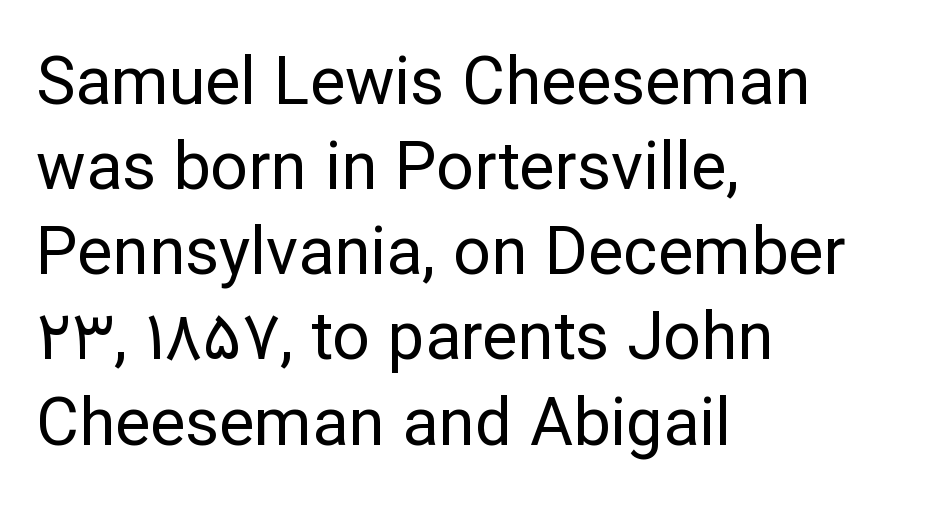
{"serif": "no", "italic": "no", "bold": "no", "weight": "regular", "width": "normal", "stroke_contrast": "low", "x_height": "medium", "monospaced": "no", "underline": "no", "align": "left", "line_spacing": "normal", "line_spacing_ratio": 1.29, "letter_spacing": "normal", "letter_spacing_em": 0.0, "glyph_px": 66}
